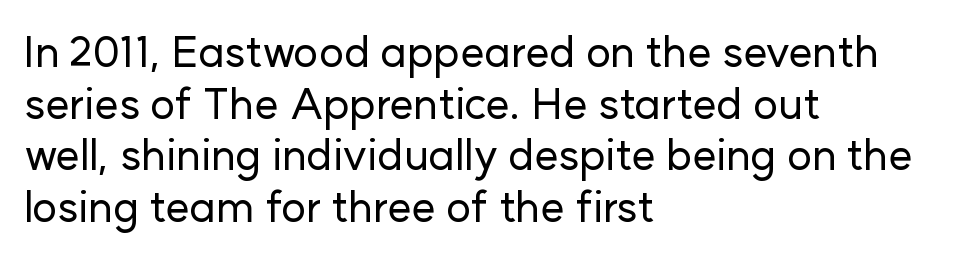
{"serif": "no", "italic": "no", "width": "normal", "stroke_contrast": "low", "x_height": "medium", "monospaced": "no", "underline": "no", "align": "left", "line_spacing_ratio": 1.2, "letter_spacing": "normal", "letter_spacing_em": 0.0, "glyph_px": 43}
